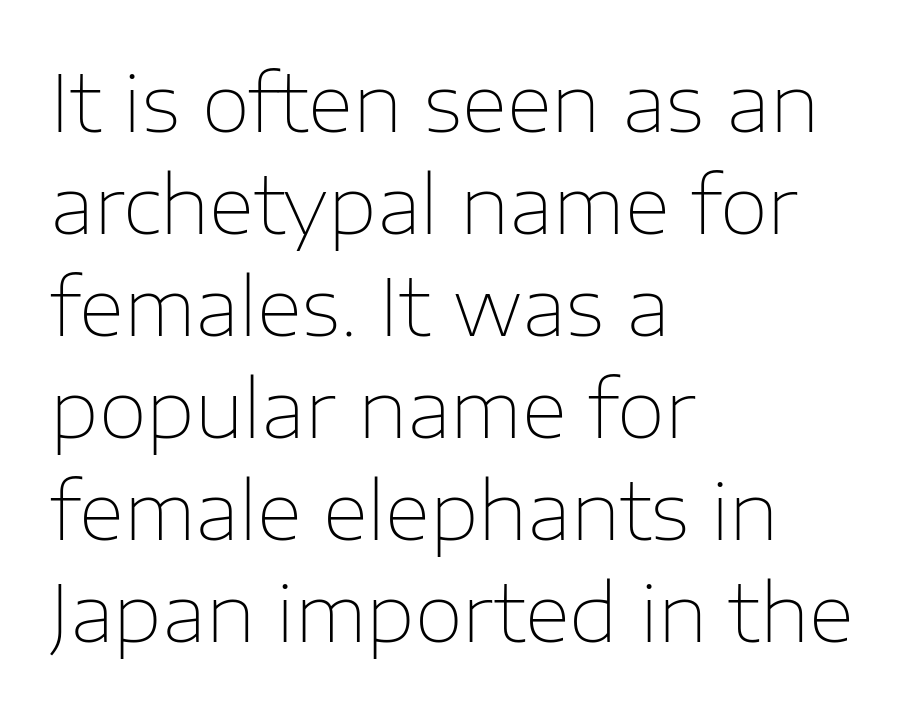
Q: Is the text bold? A: No.
Q: Is the text italic (slanted)? A: No, it is upright.
Q: Is the typeface a serif or a sans-serif typeface? A: Sans-serif.
Q: Is the text underlined? A: No.
Q: How is the paragraph aligned? A: Left-aligned.
Q: Is the spacing between letters normal or unusually wide? A: Normal.
Q: Is the spacing between lines tight, normal or loose? A: Normal.
Q: Width (condensed, normal, or wide)? A: Normal.
Q: Stroke contrast? A: Low.
Q: x-height? A: Medium.
Q: Monospaced? A: No.
